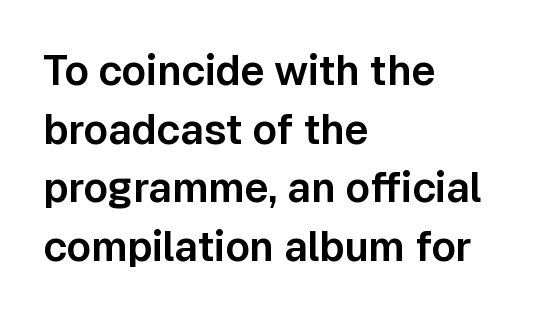
{"serif": "no", "italic": "no", "width": "normal", "stroke_contrast": "low", "x_height": "medium", "monospaced": "no", "underline": "no", "align": "left", "line_spacing": "normal", "line_spacing_ratio": 1.43, "letter_spacing": "normal", "letter_spacing_em": 0.0, "glyph_px": 41}
